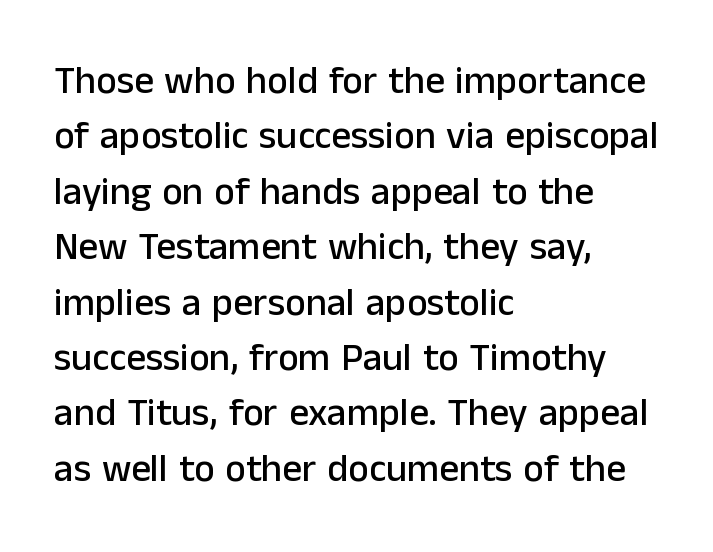
{"serif": "no", "italic": "no", "width": "normal", "stroke_contrast": "low", "x_height": "medium", "monospaced": "no", "underline": "no", "align": "left", "line_spacing": "normal", "line_spacing_ratio": 1.42, "letter_spacing": "normal", "letter_spacing_em": 0.0, "glyph_px": 39}
